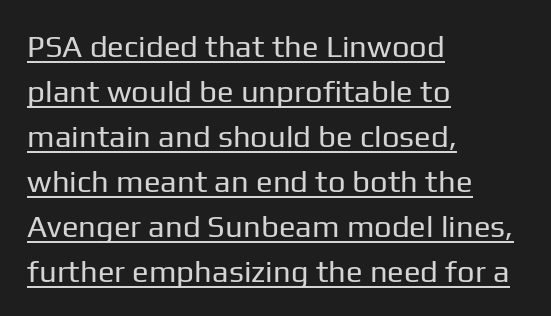
{"serif": "no", "italic": "no", "bold": "no", "weight": "regular", "width": "normal", "stroke_contrast": "low", "x_height": "medium", "monospaced": "no", "underline": "yes", "align": "left", "line_spacing": "normal", "line_spacing_ratio": 1.45, "letter_spacing": "normal", "letter_spacing_em": 0.0, "glyph_px": 31}
